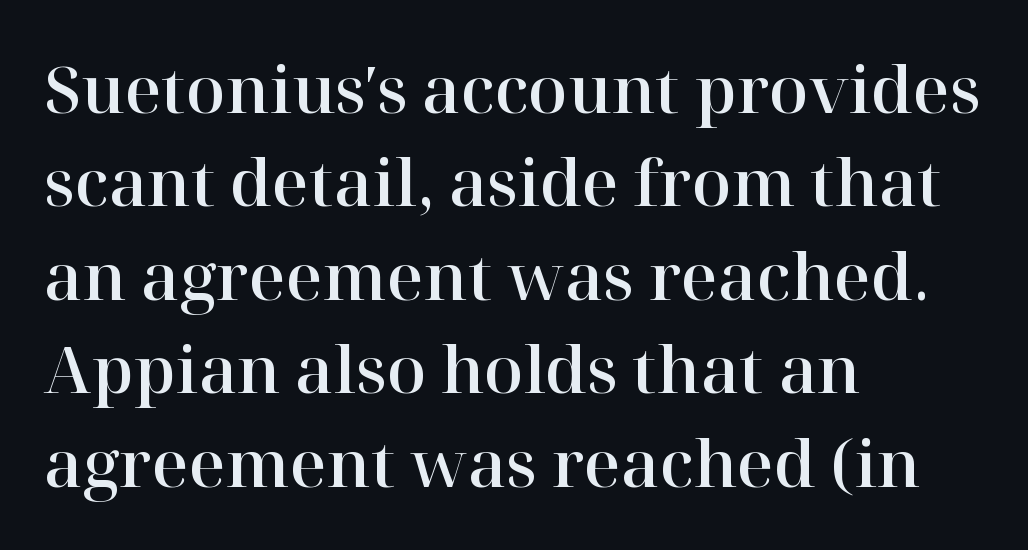
The passage shown is typed in a proportional face where columns would drift. Visually the block forms a straight wall on the left and a jagged coastline on the right. Rule under the text: the space is simply empty. Default kerning and tracking; the words read as compact shapes.
